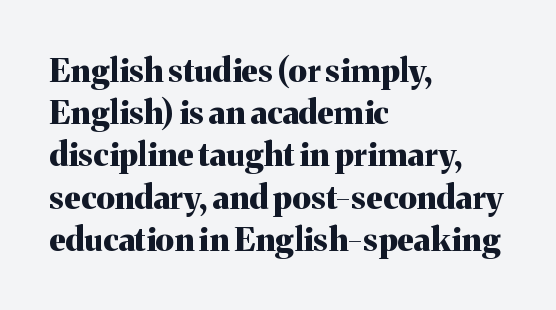
The image shows 33 px bold serif type, upright; set left-aligned, normal line spacing (1.28x), normal letter spacing, not underlined; medium stroke contrast and a medium x-height.
